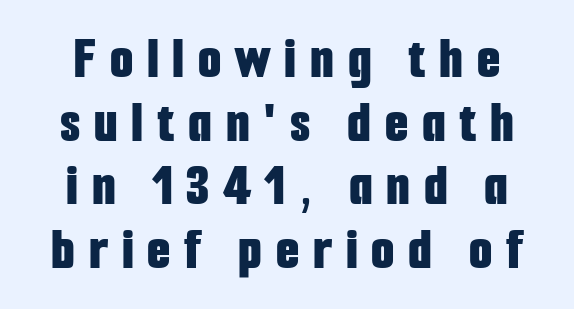
{"serif": "no", "italic": "no", "bold": "yes", "weight": "bold", "width": "condensed", "stroke_contrast": "low", "x_height": "medium", "monospaced": "no", "underline": "no", "align": "center", "line_spacing": "tight", "line_spacing_ratio": 1.06, "letter_spacing": "wide", "letter_spacing_em": 0.23, "glyph_px": 60}
